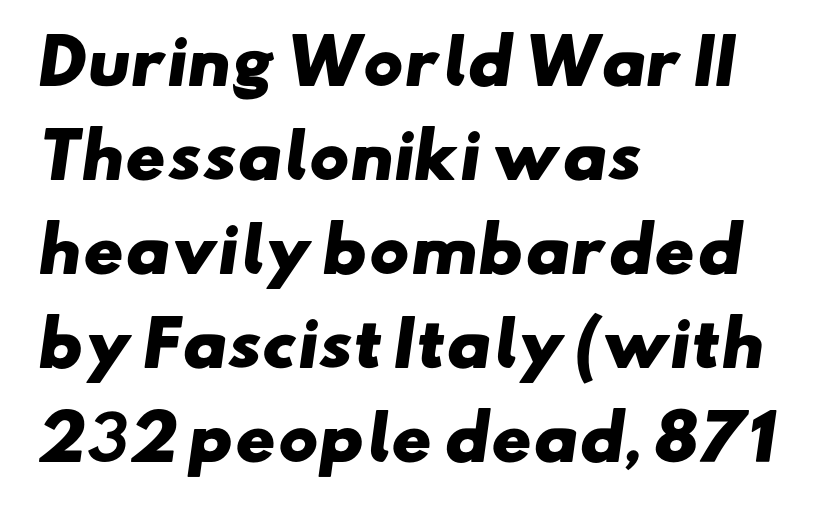
The image shows 61 px heavy, wide sans-serif type; set left-aligned, normal line spacing (1.54x), normal letter spacing, not underlined; low stroke contrast and a small x-height.
